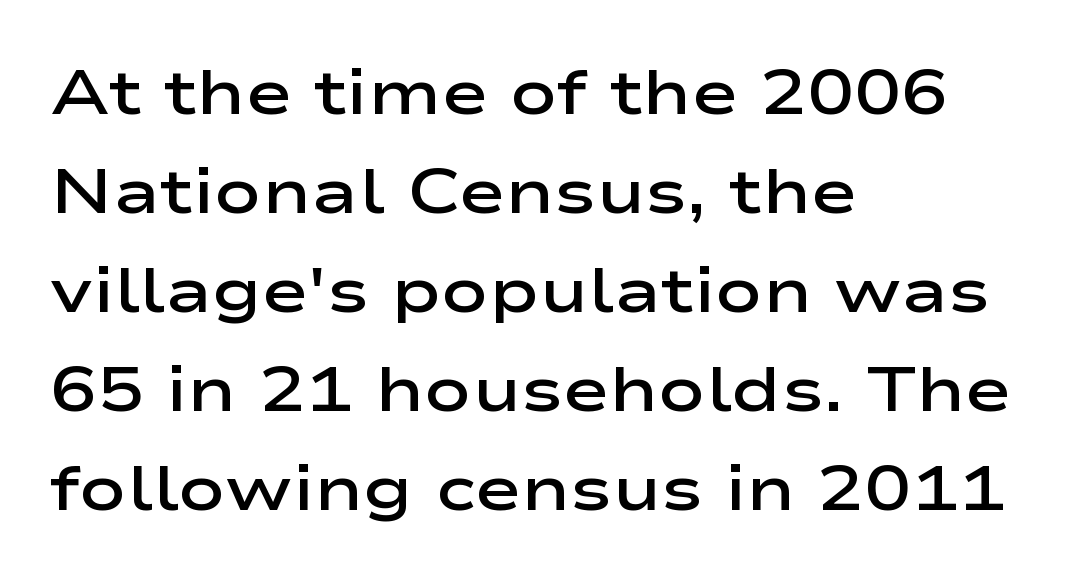
Q: Is the text bold? A: Semi-bold.
Q: Is the text italic (slanted)? A: No, it is upright.
Q: Is the typeface a serif or a sans-serif typeface? A: Sans-serif.
Q: Is the text underlined? A: No.
Q: How is the paragraph aligned? A: Left-aligned.
Q: Is the spacing between letters normal or unusually wide? A: Normal.
Q: Is the spacing between lines tight, normal or loose? A: Normal.
Q: Width (condensed, normal, or wide)? A: Wide.
Q: Stroke contrast? A: Low.
Q: x-height? A: Medium.
Q: Monospaced? A: No.
